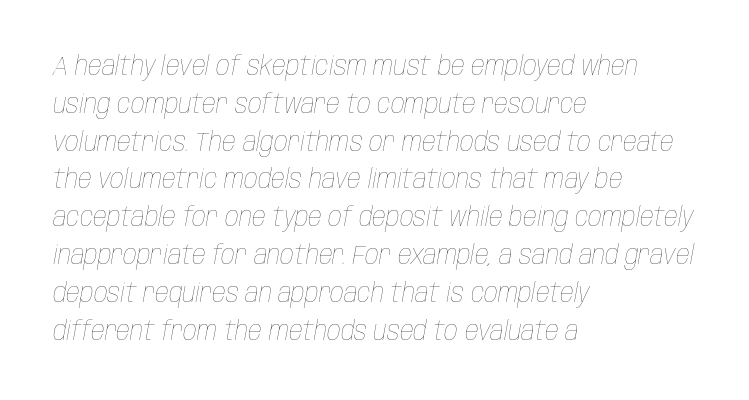
What's the leading like? Ordinary, nothing unusual. Where is the straight margin? On the left. Style check: oblique. This rendering features lettering with no underline.
